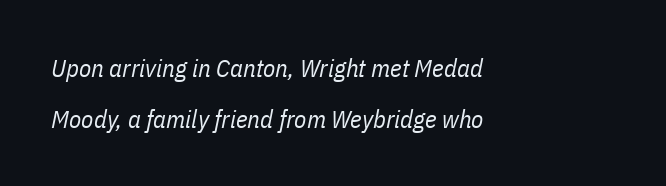
Q: Is the text bold? A: No.
Q: Is the text italic (slanted)? A: Yes, it leans right by about 11 degrees.
Q: Is the text underlined? A: No.
Q: How is the paragraph aligned? A: Left-aligned.
Q: Is the spacing between letters normal or unusually wide? A: Normal.
Q: Is the spacing between lines tight, normal or loose? A: Loose.
